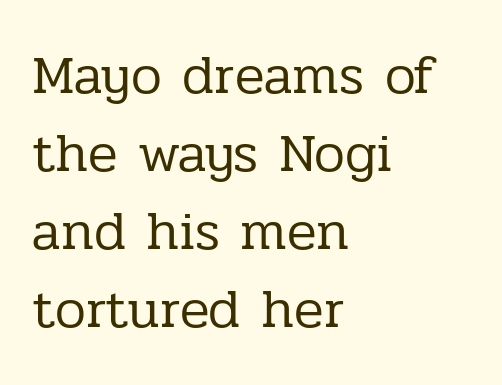
The image shows 55 px regular-weight serif type, upright; set left-aligned, normal line spacing (1.42x), normal letter spacing, not underlined; low stroke contrast and a medium x-height.
